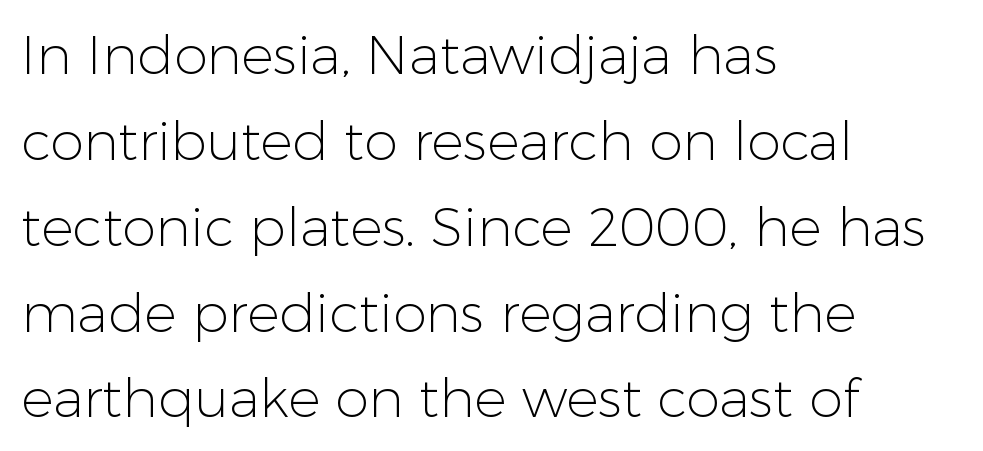
{"serif": "no", "italic": "no", "bold": "no", "weight": "light", "width": "normal", "stroke_contrast": "low", "x_height": "medium", "monospaced": "no", "underline": "no", "align": "left", "line_spacing": "normal", "line_spacing_ratio": 1.59, "letter_spacing": "normal", "letter_spacing_em": 0.0, "glyph_px": 54}
